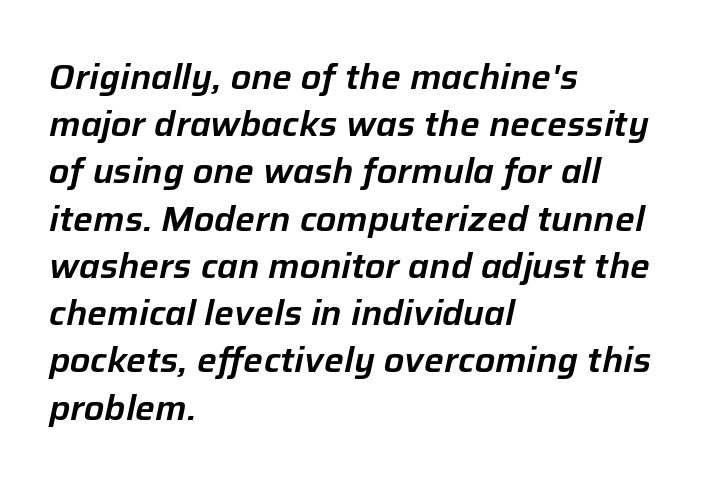
{"italic": "yes", "lean": "right", "slant_degrees": 12, "width": "normal", "stroke_contrast": "low", "x_height": "medium", "monospaced": "no", "underline": "no", "align": "left", "line_spacing": "normal", "line_spacing_ratio": 1.35, "letter_spacing": "normal", "letter_spacing_em": 0.0, "glyph_px": 35}
